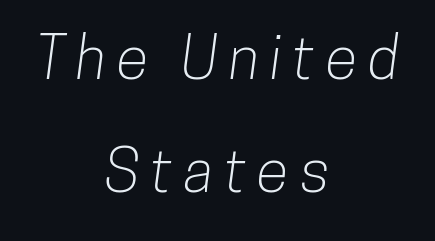
Q: Is the typeface a serif or a sans-serif typeface? A: Sans-serif.
Q: Is the text underlined? A: No.
Q: How is the paragraph aligned? A: Centered.
Q: Is the spacing between lines tight, normal or loose? A: Loose.
Q: Width (condensed, normal, or wide)? A: Condensed.
Q: Stroke contrast? A: Low.
Q: x-height? A: Medium.
Q: Monospaced? A: No.
